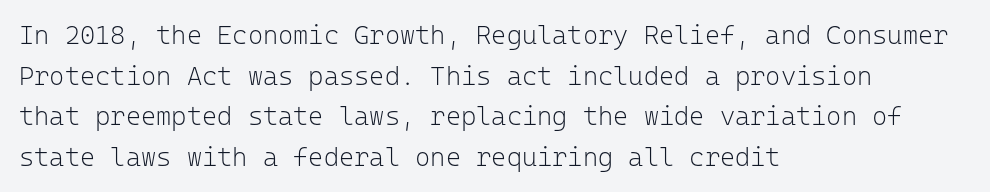
The image shows 26 px text type, upright; set left-aligned, normal line spacing (1.56x), normal letter spacing, not underlined.
